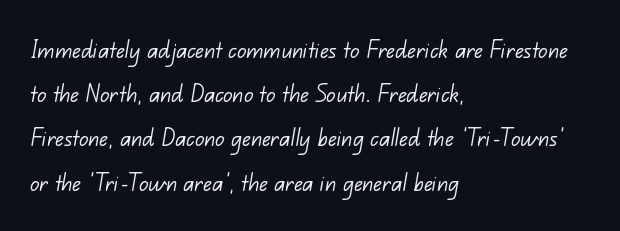
Q: Is the text bold? A: No.
Q: Is the typeface a serif or a sans-serif typeface? A: Sans-serif.
Q: Is the text underlined? A: No.
Q: How is the paragraph aligned? A: Left-aligned.
Q: Is the spacing between letters normal or unusually wide? A: Normal.
Q: Is the spacing between lines tight, normal or loose? A: Normal.
Q: Width (condensed, normal, or wide)? A: Normal.
Q: Stroke contrast? A: Low.
Q: x-height? A: Small.
Q: Monospaced? A: No.
